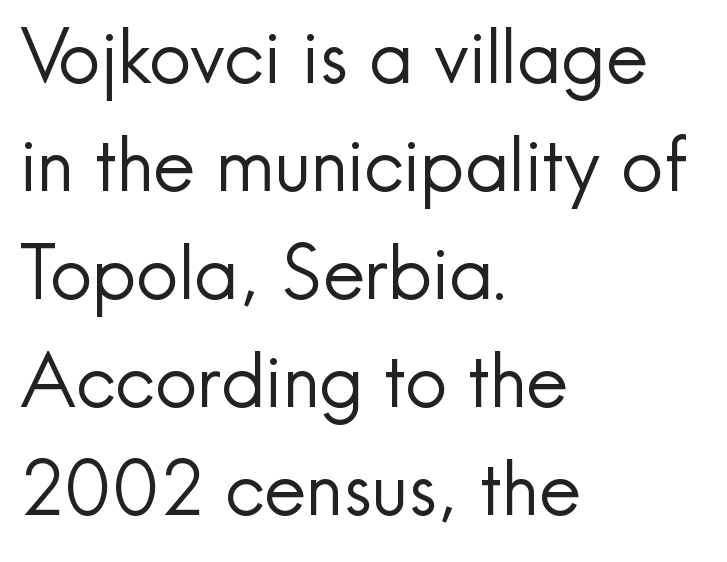
Honestly, there is no underline to notice here at all. Heaviness? Minimal to ordinary, like unemphasized prose. There is no visible air inserted between adjacent glyphs. Proportional: the letters do not fall into vertical columns. Notice how the passage keeps a crisp vertical edge on the left only.
